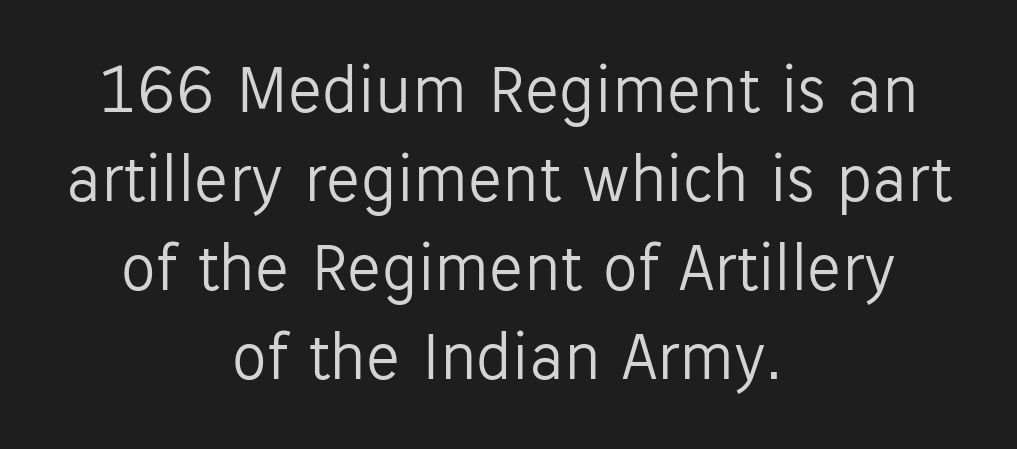
Q: Is the text bold? A: No.
Q: Is the text italic (slanted)? A: No, it is upright.
Q: Is the typeface a serif or a sans-serif typeface? A: Sans-serif.
Q: Is the text underlined? A: No.
Q: How is the paragraph aligned? A: Centered.
Q: Is the spacing between letters normal or unusually wide? A: Normal.
Q: Is the spacing between lines tight, normal or loose? A: Normal.
Q: Width (condensed, normal, or wide)? A: Normal.
Q: Stroke contrast? A: Low.
Q: x-height? A: Medium.
Q: Monospaced? A: No.
